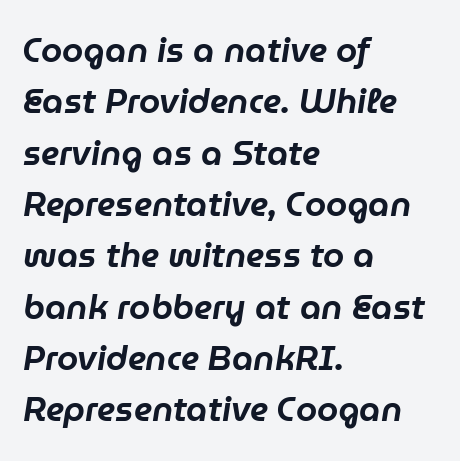
Posture: slanted. Character widths vary here, with narrow letters taking less room than wide ones. A student would call this left alignment; a typographer would say flush left, rag right. A clean baseline with only descenders dipping below it. Compared with typical body copy, the letter spacing here is the same. Successive baselines arrive at the customary interval.
